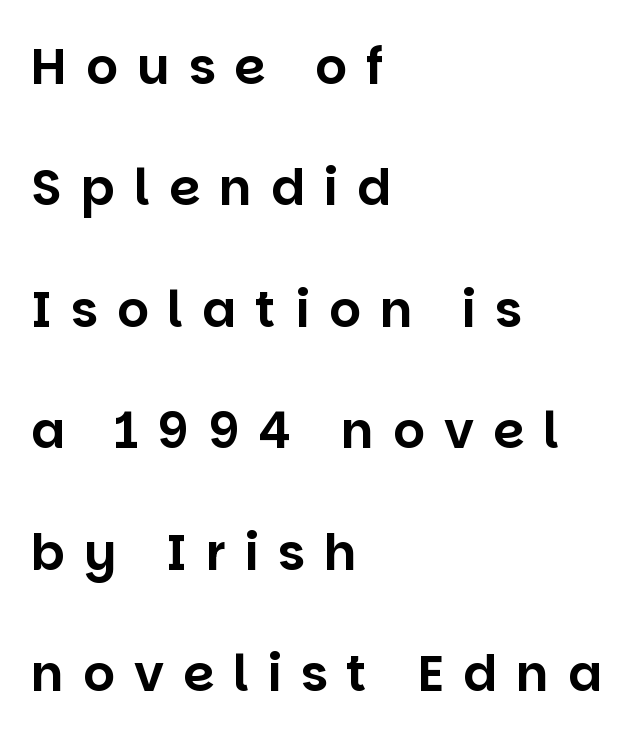
Which margin do the lines hug? The left one — the right edge is uneven. Font category for this specimen: sans-serif. Each letter keeps its own natural width here, so spacing adapts to shape. Posture: straight, roman, zero tilt. The rendering inserts visible extra space after every character. Does the leading feel generous? Absolutely, it's lavish.
